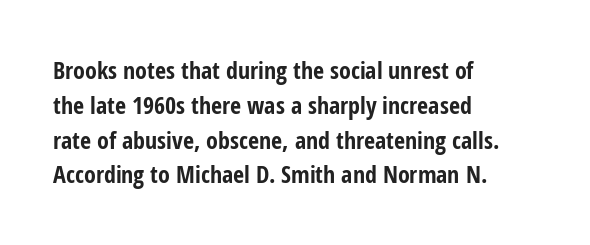
Nope, not italic — everything's standing straight. The passage shown has conventional tracking throughout. Bold? Absolutely — the strokes are thick and heavy. If you drew a ruler down the left edge, every line would touch it. The gap between lines stays unmarked. Horizontal bands of white between lines are of average thickness.
